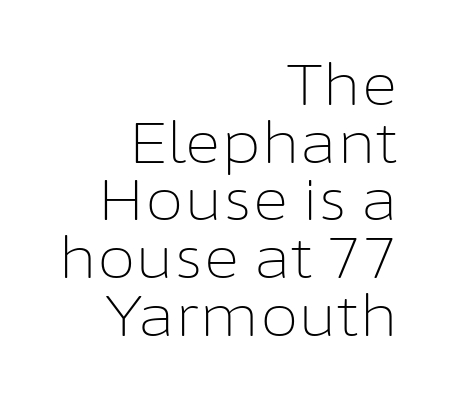
{"serif": "no", "italic": "no", "bold": "no", "weight": "light", "width": "normal", "stroke_contrast": "low", "x_height": "medium", "monospaced": "no", "underline": "no", "align": "right", "line_spacing": "tight", "line_spacing_ratio": 1.03, "letter_spacing": "normal", "letter_spacing_em": 0.0, "glyph_px": 56}
